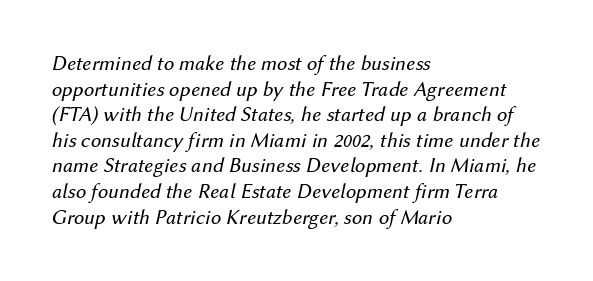
One-word summary of the alignment: left. Would a proofreader flag this as italicized? Yes. No word sits above an underline. No heavy texture on the line: the type isn't bold.
